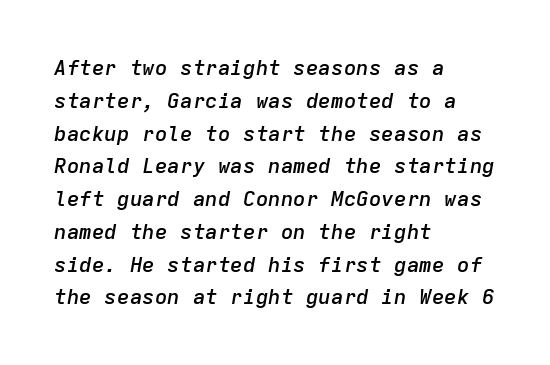
Firm but not heavy-handed strokes: this text is semibold. Short and long lines alike share a common starting point at left. A bare baseline throughout the passage. The face used here has a pronounced slope to its letters.
